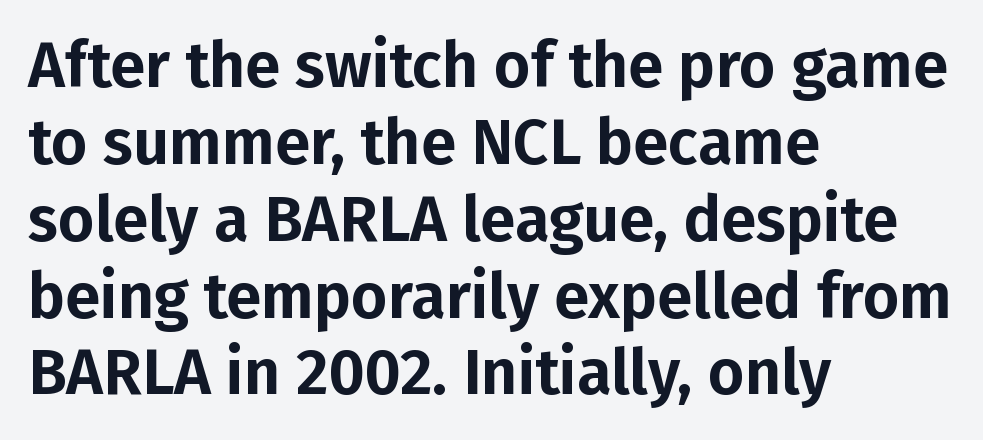
Horizontally, the lines are justified to the leading edge only. The axis of the letterforms is exactly vertical. Each word holds together tightly as a unit, with standard inter-letter gaps. Nobody drew a line under any word here. This sample has the flowing, uneven cadence of proportional lettering.
